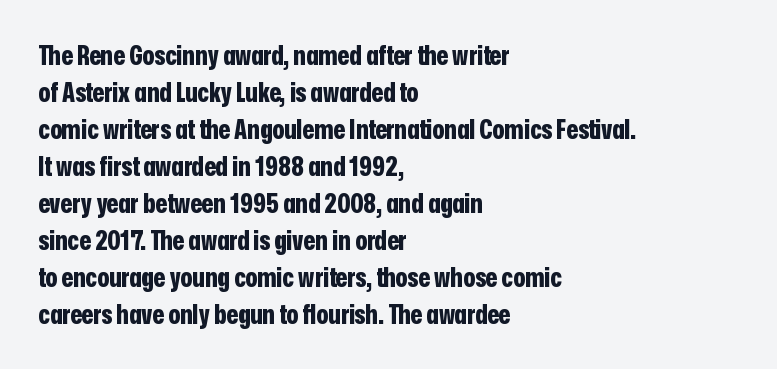
Q: Is the text bold? A: Yes.
Q: Is the text italic (slanted)? A: No, it is upright.
Q: Is the text underlined? A: No.
Q: How is the paragraph aligned? A: Left-aligned.
Q: Is the spacing between letters normal or unusually wide? A: Normal.
Q: Is the spacing between lines tight, normal or loose? A: Normal.
